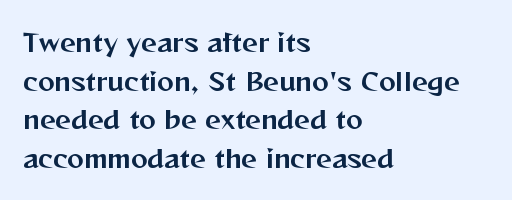
The image shows 25 px text type, upright; set left-aligned, normal line spacing (1.55x), normal letter spacing, not underlined.
